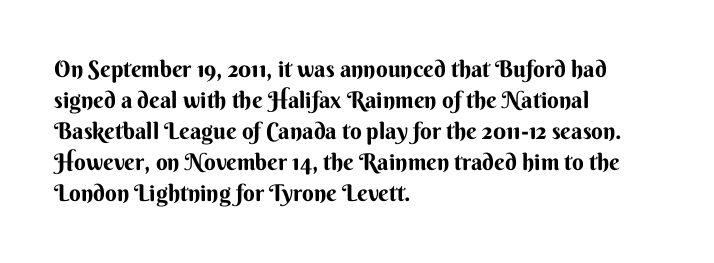
{"italic": "no", "underline": "no", "align": "left", "line_spacing": "normal", "line_spacing_ratio": 1.35, "letter_spacing": "normal", "letter_spacing_em": 0.0, "glyph_px": 23}
